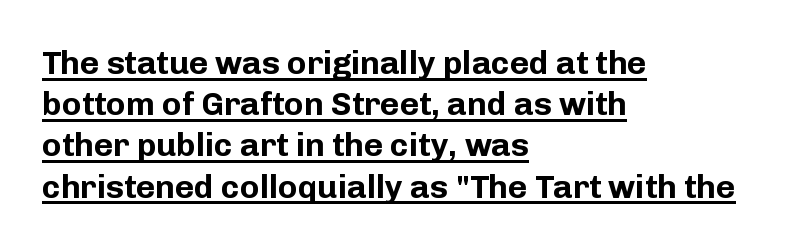
Q: Is the text bold? A: Yes.
Q: Is the text italic (slanted)? A: No, it is upright.
Q: Is the typeface a serif or a sans-serif typeface? A: Sans-serif.
Q: Is the text underlined? A: Yes.
Q: How is the paragraph aligned? A: Left-aligned.
Q: Is the spacing between letters normal or unusually wide? A: Normal.
Q: Is the spacing between lines tight, normal or loose? A: Normal.
Q: Width (condensed, normal, or wide)? A: Normal.
Q: Stroke contrast? A: Low.
Q: x-height? A: Medium.
Q: Monospaced? A: No.
